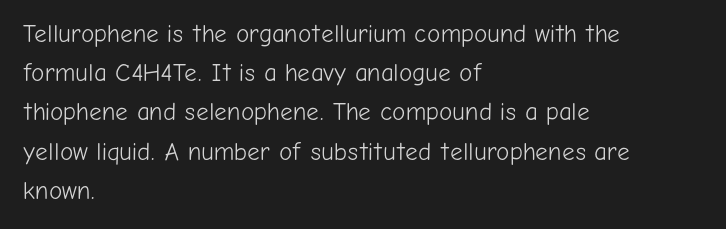
Is this a heavy cut? Hardly; it is regular or lighter. In CSS terms this would be text-align: left. Words appear dense and cohesive because spacing is normal. The gap between lines stays unmarked. Reading down the column, the eye jumps a familiar distance to each next line. This is roman type, the default non-slanted kind.
